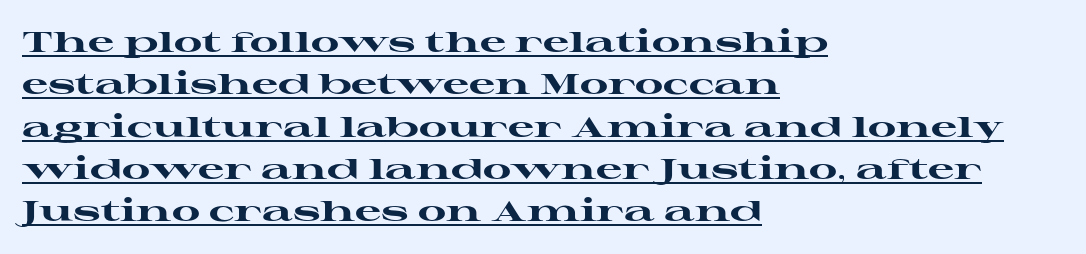
Q: Is the text bold? A: Yes.
Q: Is the text italic (slanted)? A: No, it is upright.
Q: Is the typeface a serif or a sans-serif typeface? A: Serif.
Q: Is the text underlined? A: Yes.
Q: How is the paragraph aligned? A: Left-aligned.
Q: Is the spacing between letters normal or unusually wide? A: Normal.
Q: Is the spacing between lines tight, normal or loose? A: Normal.
Q: Width (condensed, normal, or wide)? A: Wide.
Q: Stroke contrast? A: High.
Q: x-height? A: Medium.
Q: Monospaced? A: No.
